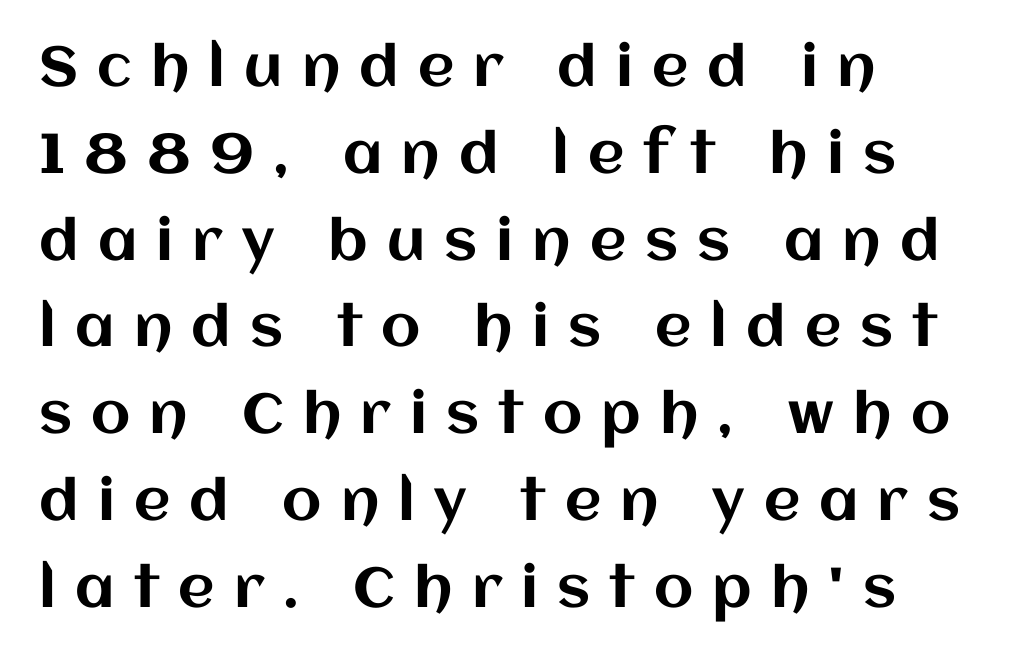
Q: Is the text italic (slanted)? A: No, it is upright.
Q: Is the text underlined? A: No.
Q: How is the paragraph aligned? A: Left-aligned.
Q: Is the spacing between letters normal or unusually wide? A: Unusually wide.
Q: Is the spacing between lines tight, normal or loose? A: Normal.
Q: Width (condensed, normal, or wide)? A: Normal.
Q: Stroke contrast? A: Medium.
Q: x-height? A: Large.
Q: Monospaced? A: No.
